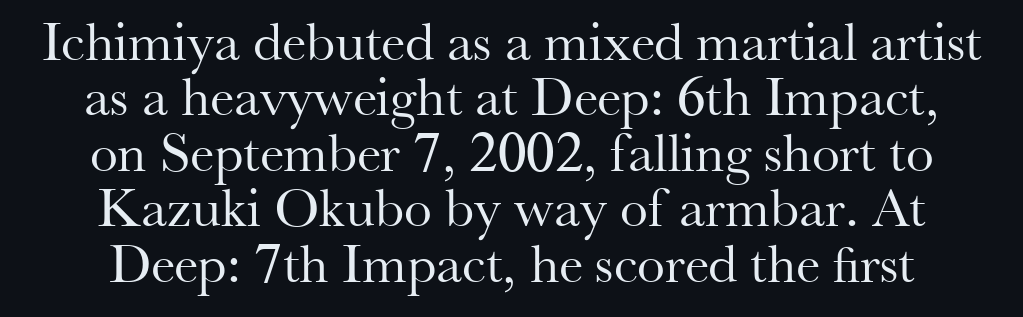
Q: Is the text bold? A: No.
Q: Is the text italic (slanted)? A: No, it is upright.
Q: Is the typeface a serif or a sans-serif typeface? A: Serif.
Q: Is the text underlined? A: No.
Q: How is the paragraph aligned? A: Centered.
Q: Is the spacing between letters normal or unusually wide? A: Normal.
Q: Is the spacing between lines tight, normal or loose? A: Tight.
Q: Width (condensed, normal, or wide)? A: Normal.
Q: Stroke contrast? A: Medium.
Q: x-height? A: Small.
Q: Monospaced? A: No.
